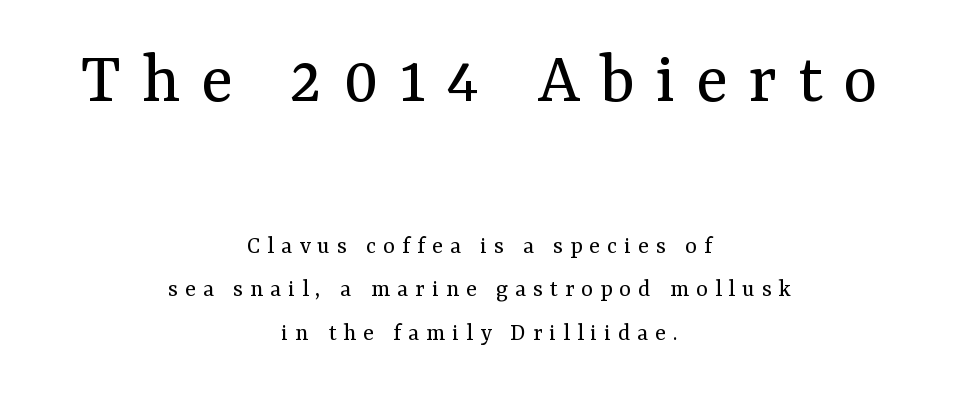
The image shows 74 px regular-weight serif type, upright; set centered, line spacing 1.73x, unusually wide letter spacing (+0.28 em), not underlined; the first (top) block is 2.96x larger; medium stroke contrast and a medium x-height.
